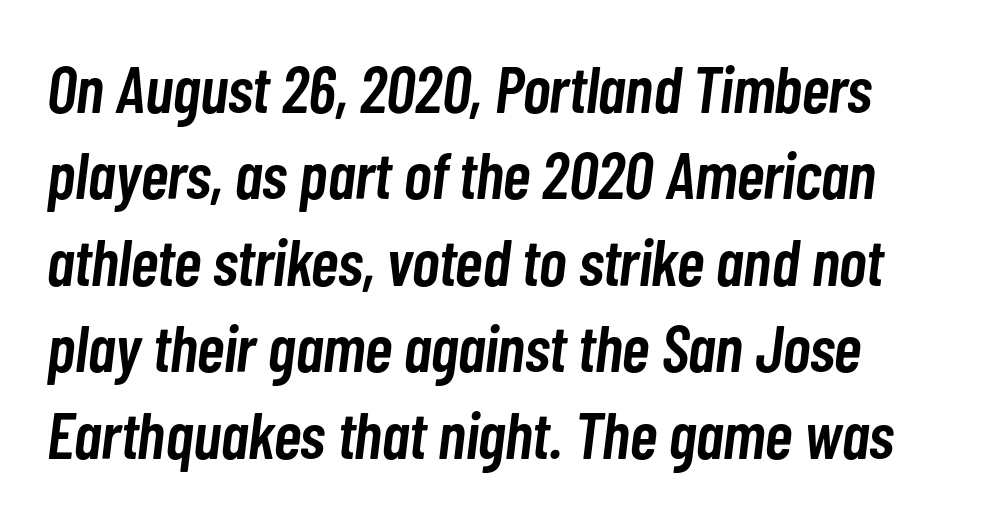
The image shows 66 px semibold, condensed type, italic (leaning right); set left-aligned, normal line spacing (1.31x), normal letter spacing, not underlined; low stroke contrast and a medium x-height.
